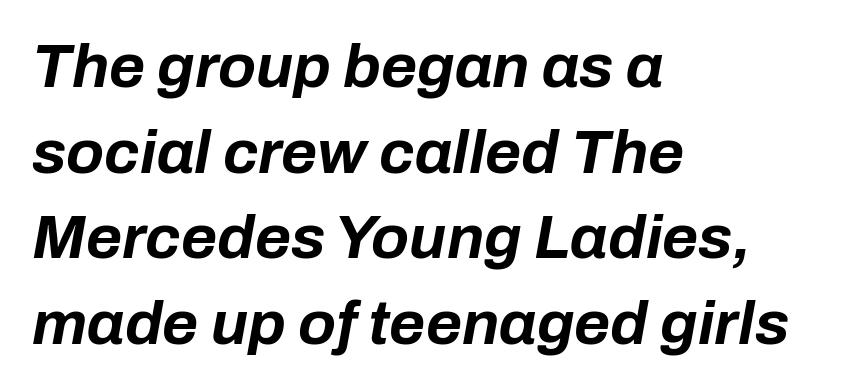
The image shows 62 px bold type, italic (leaning right); set left-aligned, normal line spacing (1.38x), normal letter spacing, not underlined; low stroke contrast and a medium x-height.
